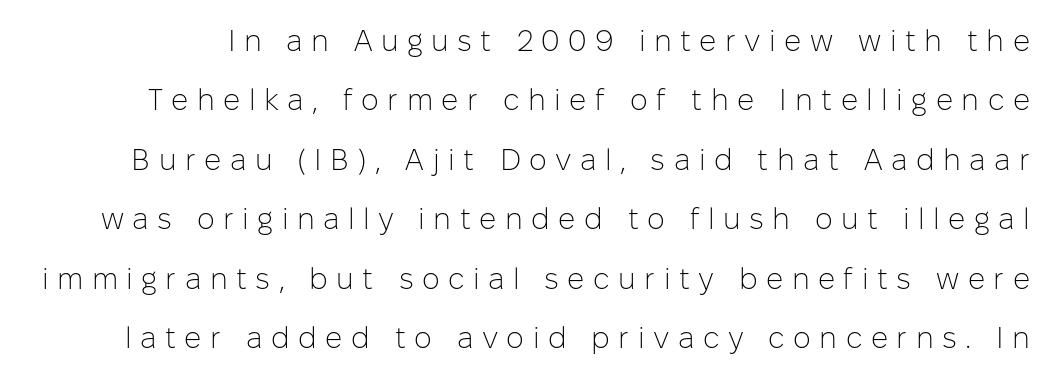
Q: Is the text bold? A: No.
Q: Is the text italic (slanted)? A: No, it is upright.
Q: Is the typeface a serif or a sans-serif typeface? A: Sans-serif.
Q: Is the text underlined? A: No.
Q: Is the spacing between letters normal or unusually wide? A: Unusually wide.
Q: Is the spacing between lines tight, normal or loose? A: Loose.
Q: Width (condensed, normal, or wide)? A: Normal.
Q: Stroke contrast? A: Low.
Q: x-height? A: Medium.
Q: Monospaced? A: No.
